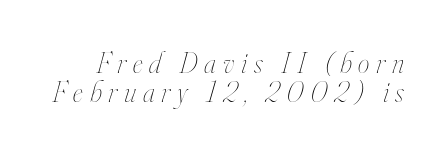
The image shows 29 px thin, condensed type, italic (leaning right); set tight line spacing (1.01x), unusually wide letter spacing (+0.24 em), not underlined; high stroke contrast and a small x-height.
